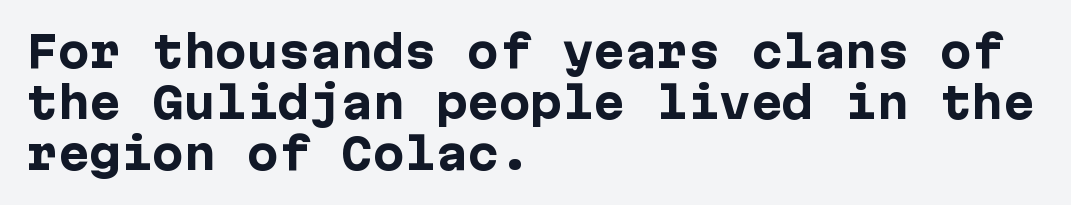
The image shows 42 px heavy sans-serif type, upright; set left-aligned, line spacing 1.21x, normal letter spacing, not underlined; low stroke contrast and a medium x-height.
